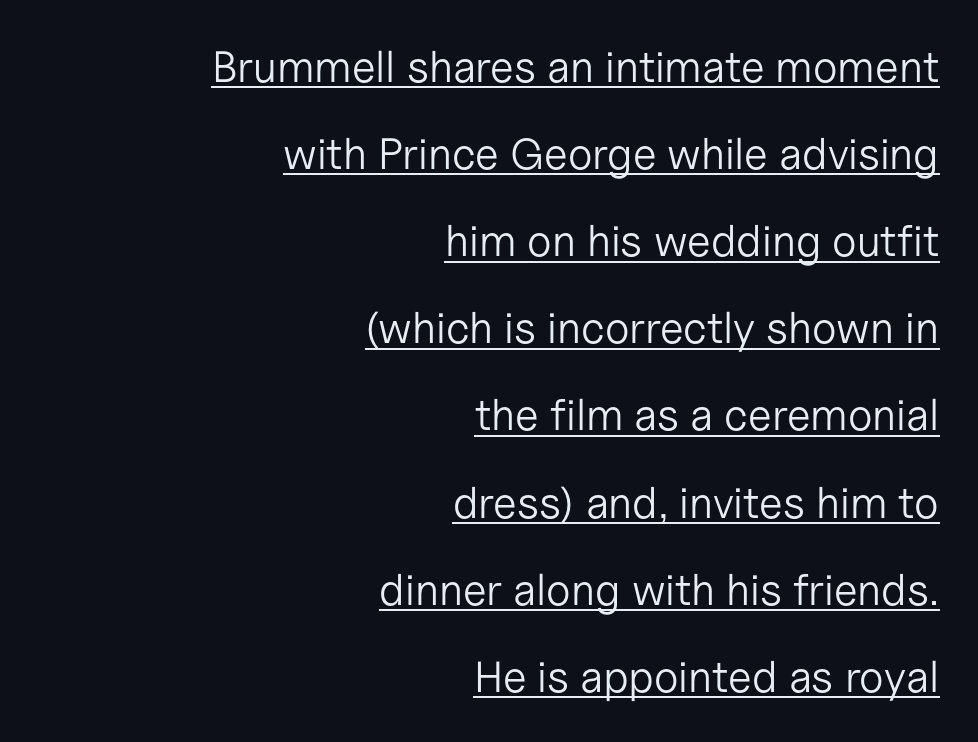
Q: Is the text bold? A: No.
Q: Is the text italic (slanted)? A: No, it is upright.
Q: Is the typeface a serif or a sans-serif typeface? A: Sans-serif.
Q: Is the text underlined? A: Yes.
Q: How is the paragraph aligned? A: Right-aligned.
Q: Is the spacing between letters normal or unusually wide? A: Normal.
Q: Is the spacing between lines tight, normal or loose? A: Loose.
Q: Width (condensed, normal, or wide)? A: Normal.
Q: Stroke contrast? A: Low.
Q: x-height? A: Medium.
Q: Monospaced? A: No.
